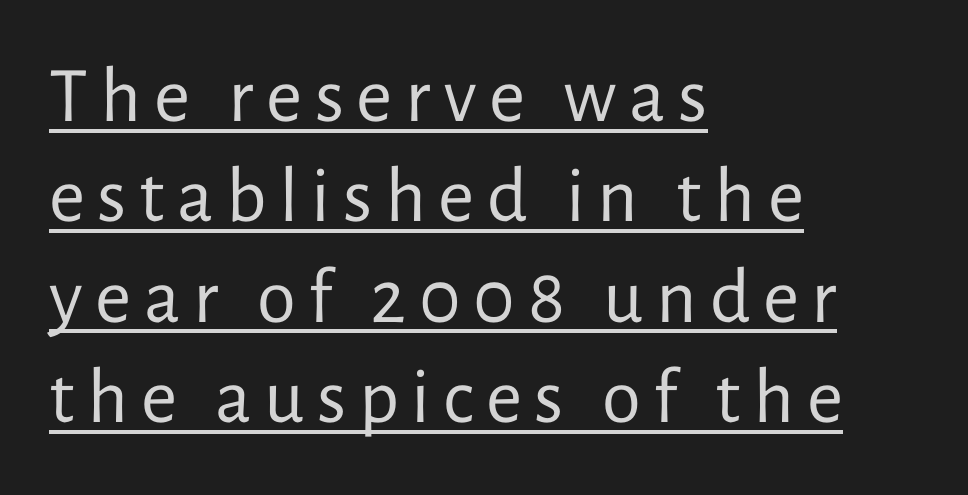
The image shows 79 px regular-weight sans-serif type, upright; set left-aligned, normal line spacing (1.27x), underlined; low stroke contrast and a medium x-height.
